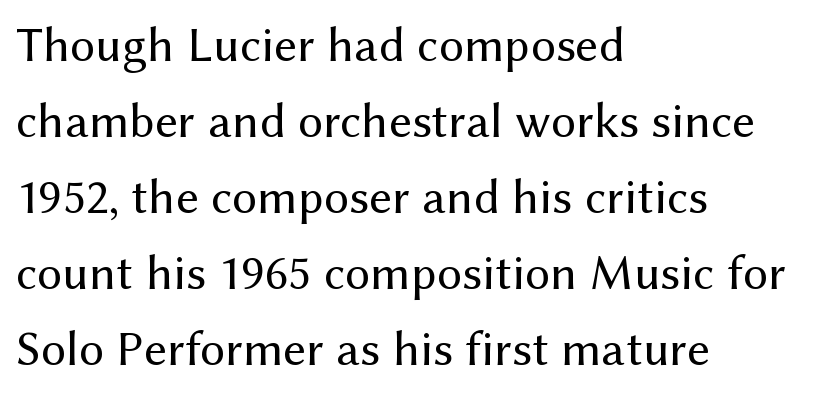
The image shows 50 px regular-weight sans-serif type, upright; set left-aligned, normal line spacing (1.52x), normal letter spacing, not underlined; medium stroke contrast and a medium x-height.
